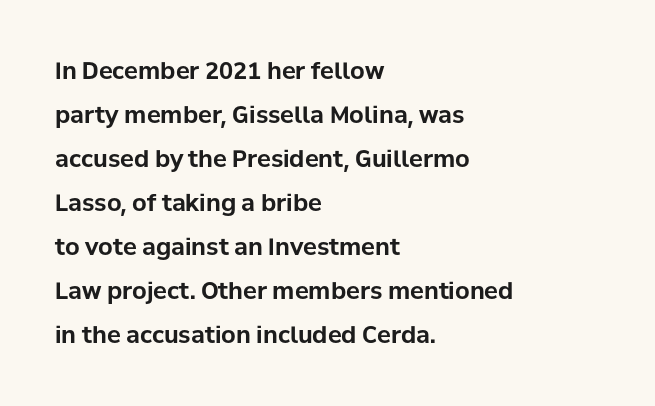
Rendered with straight, roman letterforms. What's the leading like? Stretched, with rows far apart. Underlining? Definitely not there. A classic flush-left, rag-right setting is used for this passage.
